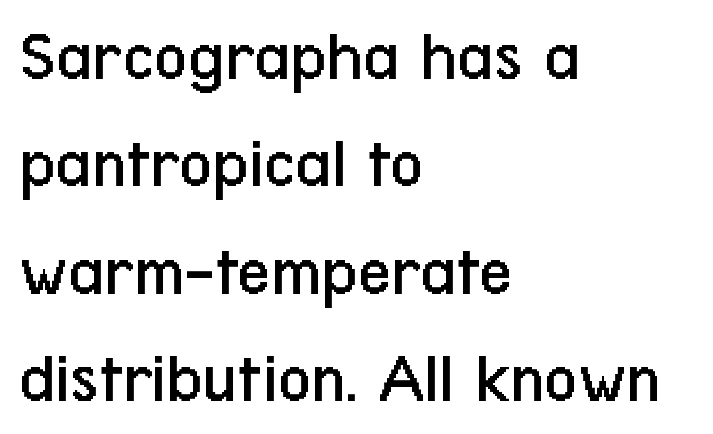
The image shows 73 px regular-weight, condensed sans-serif type, upright; set left-aligned, normal line spacing (1.47x), normal letter spacing, not underlined; low stroke contrast and a medium x-height.
